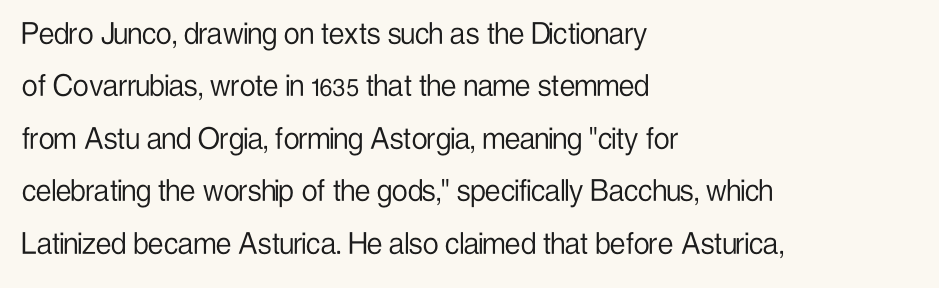
{"serif": "no", "italic": "no", "bold": "no", "weight": "light", "width": "condensed", "stroke_contrast": "low", "x_height": "medium", "monospaced": "no", "underline": "no", "align": "left", "line_spacing": "normal", "line_spacing_ratio": 1.5, "letter_spacing": "normal", "letter_spacing_em": 0.0, "glyph_px": 35}
